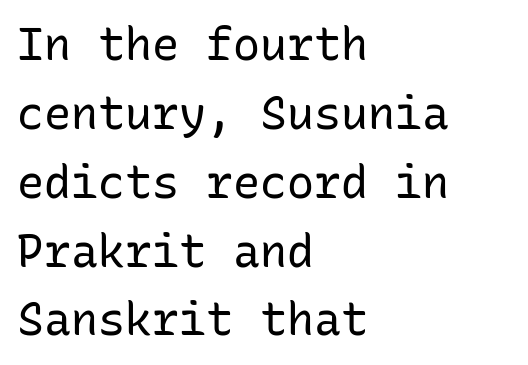
{"serif": "no", "italic": "no", "bold": "no", "weight": "regular", "width": "normal", "stroke_contrast": "low", "x_height": "medium", "monospaced": "yes", "underline": "no", "align": "left", "line_spacing": "normal", "line_spacing_ratio": 1.53, "letter_spacing": "normal", "letter_spacing_em": 0.0, "glyph_px": 45}
